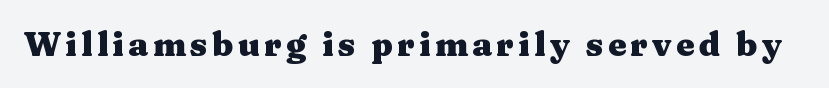
{"serif": "yes", "italic": "no", "bold": "yes", "weight": "heavy", "width": "wide", "stroke_contrast": "medium", "x_height": "medium", "monospaced": "no", "underline": "no", "glyph_px": 33}
